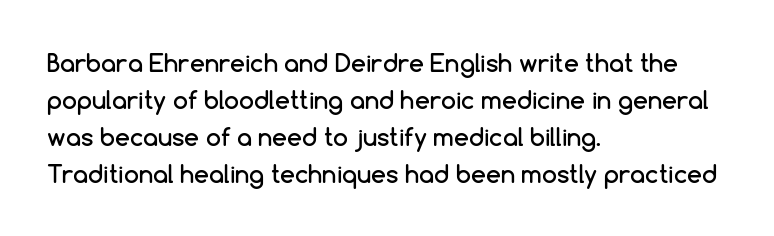
{"italic": "no", "underline": "no", "align": "left", "line_spacing": "normal", "line_spacing_ratio": 1.54, "letter_spacing": "normal", "letter_spacing_em": 0.0, "glyph_px": 24}
